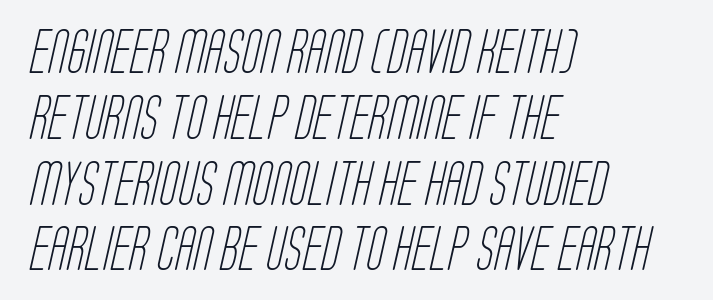
The image shows 43 px light, condensed sans-serif type; set left-aligned, normal line spacing (1.53x), normal letter spacing, not underlined; low stroke contrast and a large x-height.
